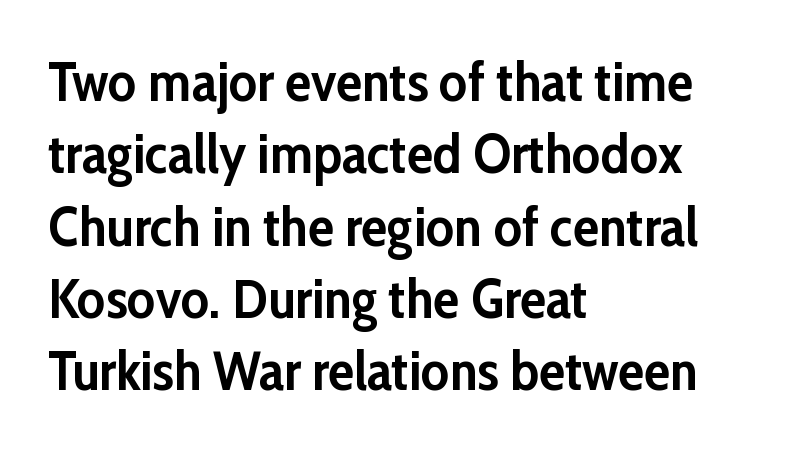
The image shows 54 px semibold sans-serif type, upright; set left-aligned, normal line spacing (1.34x), normal letter spacing, not underlined; low stroke contrast and a medium x-height.
